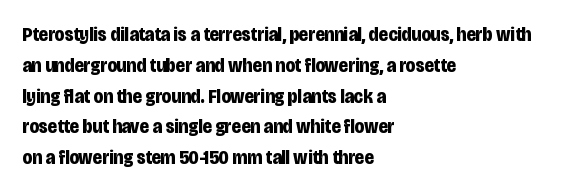
A student would call this left alignment; a typographer would say flush left, rag right. Any mark beneath the type? The region is blank. A dark, heavy texture on the line: the type is bold. The leading is moderate, giving the passage an even texture. The gaps between neighbouring characters are ordinary and unremarkable. The axis of the letterforms is exactly vertical.
